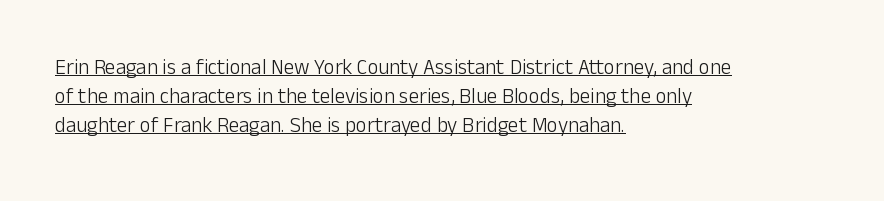
{"italic": "no", "bold": "no", "underline": "yes", "align": "left", "line_spacing": "normal", "line_spacing_ratio": 1.39, "letter_spacing": "normal", "letter_spacing_em": 0.0, "glyph_px": 21}
